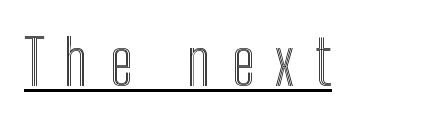
Students, note that the glyphs here are deliberately spaced far apart. Ordinary non-slanted type is in use. The typesetter has applied underlining to the passage shown. Do the characters align in a grid? No, the font is proportional.
